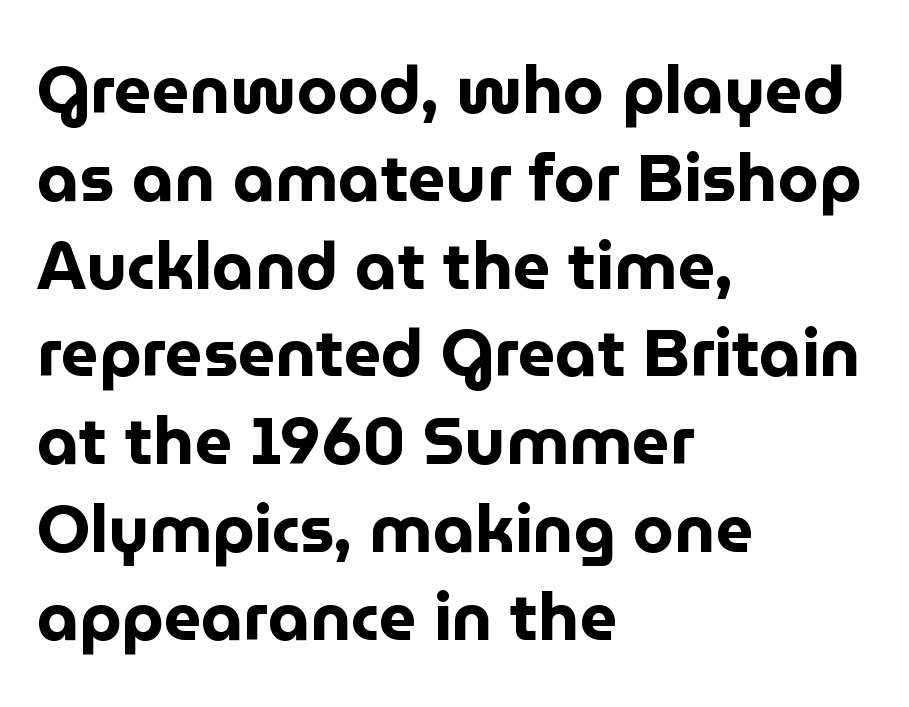
The image shows 66 px bold sans-serif type, upright; set left-aligned, normal line spacing (1.33x), normal letter spacing, not underlined; low stroke contrast and a medium x-height.
